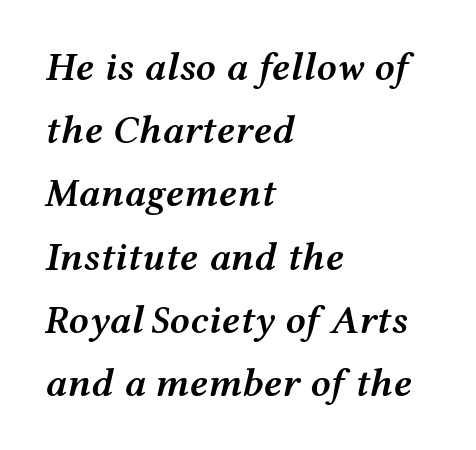
The image shows 40 px semibold, wide type, italic (leaning right); set left-aligned, normal line spacing (1.58x), normal letter spacing, not underlined; medium stroke contrast and a medium x-height.
